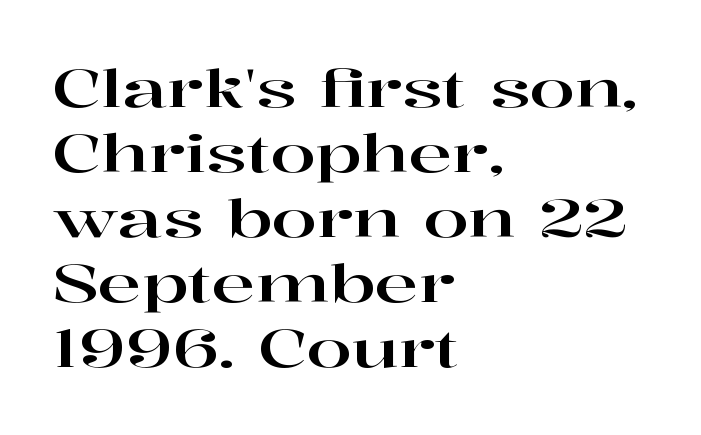
The image shows 52 px wide serif type, upright; set left-aligned, normal line spacing (1.25x), normal letter spacing, not underlined; high stroke contrast and a medium x-height.
